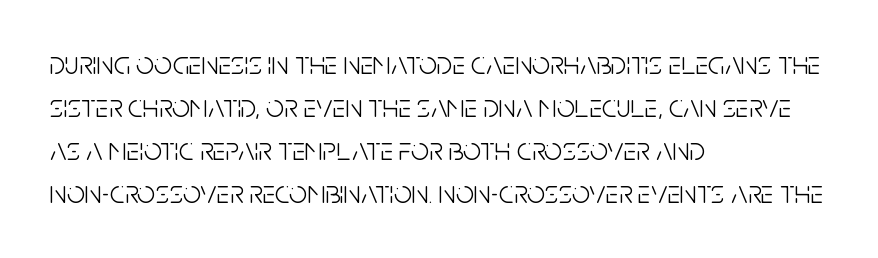
Q: Is the text bold? A: No.
Q: Is the text italic (slanted)? A: No, it is upright.
Q: Is the typeface a serif or a sans-serif typeface? A: Sans-serif.
Q: Is the text underlined? A: No.
Q: How is the paragraph aligned? A: Left-aligned.
Q: Is the spacing between letters normal or unusually wide? A: Normal.
Q: Is the spacing between lines tight, normal or loose? A: Normal.
Q: Width (condensed, normal, or wide)? A: Condensed.
Q: Stroke contrast? A: Low.
Q: x-height? A: Large.
Q: Monospaced? A: No.
